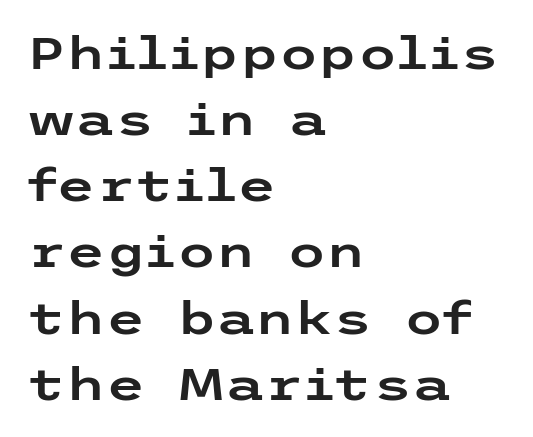
The image shows 45 px wide sans-serif type, upright; set left-aligned, normal line spacing (1.47x), normal letter spacing, not underlined; low stroke contrast and a medium x-height.
